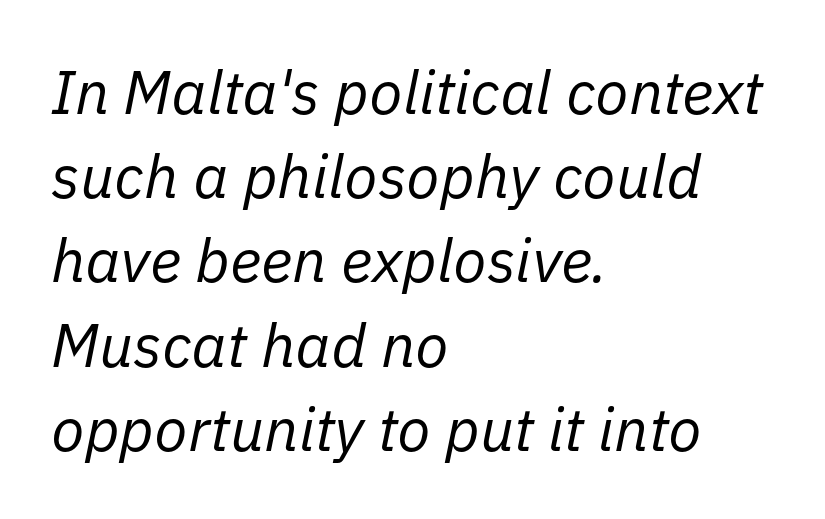
The image shows 61 px regular-weight type, italic (leaning right); set left-aligned, normal line spacing (1.38x), normal letter spacing, not underlined; low stroke contrast and a medium x-height.
